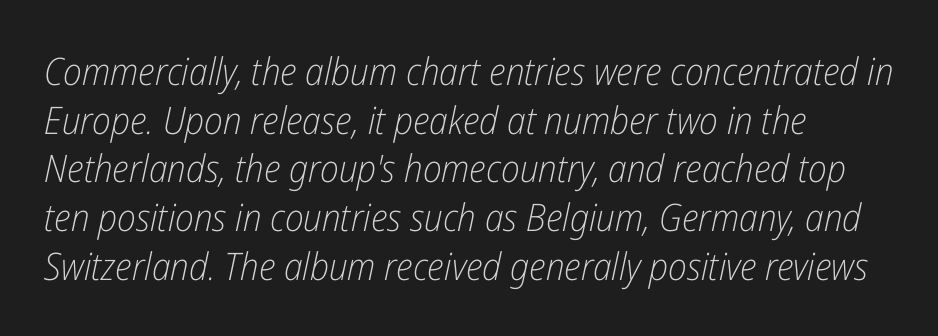
Q: Is the text bold? A: No.
Q: Is the text italic (slanted)? A: Yes, it leans right by about 12 degrees.
Q: Is the text underlined? A: No.
Q: How is the paragraph aligned? A: Left-aligned.
Q: Is the spacing between letters normal or unusually wide? A: Normal.
Q: Is the spacing between lines tight, normal or loose? A: Normal.
Q: Width (condensed, normal, or wide)? A: Condensed.
Q: Stroke contrast? A: Low.
Q: x-height? A: Medium.
Q: Monospaced? A: No.
